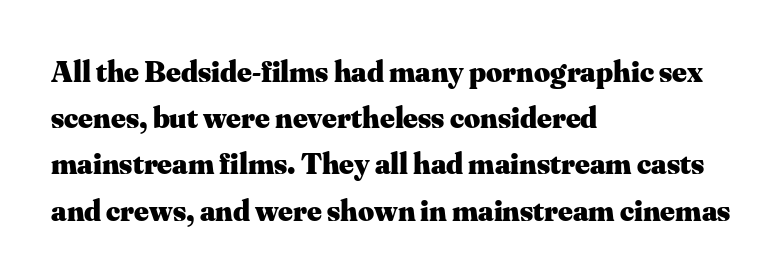
The image shows 31 px heavy serif type, upright; set left-aligned, normal line spacing (1.49x), normal letter spacing, not underlined; medium stroke contrast and a small x-height.
